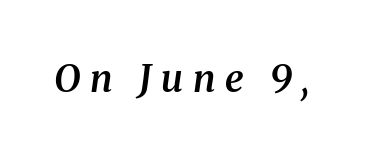
{"serif": "yes", "italic": "yes", "lean": "right", "slant_degrees": 8, "bold": "semi", "weight": "semibold", "width": "normal", "stroke_contrast": "medium", "x_height": "medium", "monospaced": "no", "underline": "no", "letter_spacing": "wide", "letter_spacing_em": 0.25, "glyph_px": 38}
